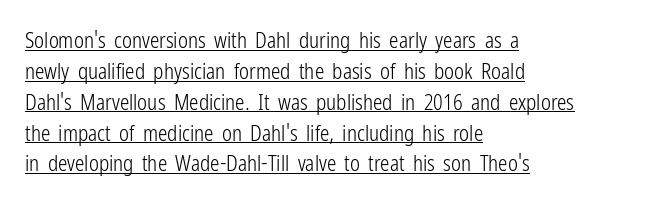
{"italic": "no", "bold": "no", "underline": "yes", "align": "left", "line_spacing": "normal", "line_spacing_ratio": 1.47, "letter_spacing": "normal", "letter_spacing_em": 0.0, "glyph_px": 21}
